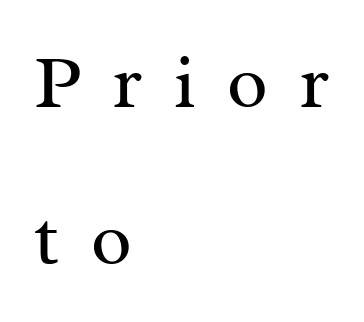
The image shows 75 px regular-weight serif type, upright; set left-aligned, loose line spacing (2.1x), unusually wide letter spacing (+0.42 em), not underlined; medium stroke contrast and a medium x-height.
